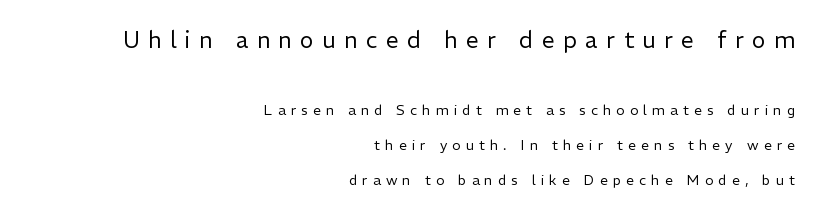
{"italic": "no", "bold": "no", "underline": "no", "align": "right", "line_spacing": "loose", "line_spacing_ratio": 2.5, "letter_spacing": "wide", "letter_spacing_em": 0.37, "larger_block": "first", "size_ratio": 1.64, "glyph_px": 23}
